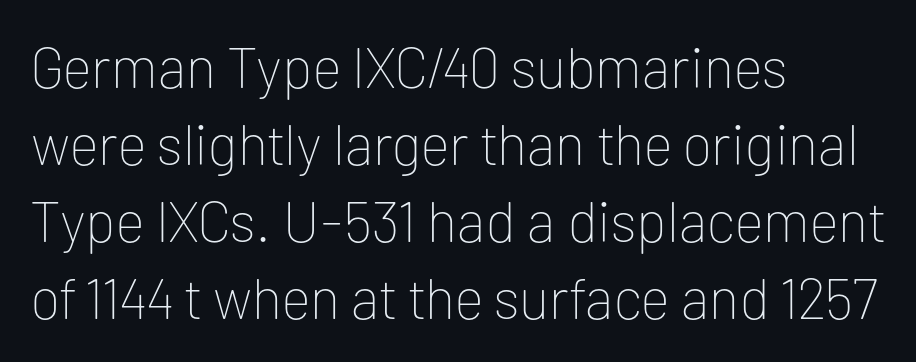
The image shows 57 px thin sans-serif type, upright; set left-aligned, normal line spacing (1.35x), normal letter spacing, not underlined; low stroke contrast and a medium x-height.
